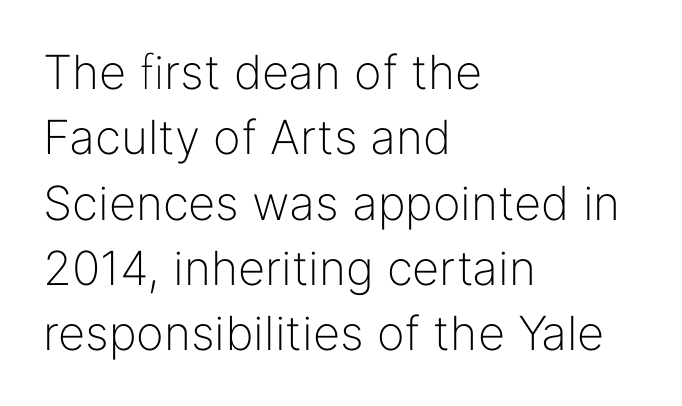
Q: Is the text bold? A: No.
Q: Is the text italic (slanted)? A: No, it is upright.
Q: Is the typeface a serif or a sans-serif typeface? A: Sans-serif.
Q: Is the text underlined? A: No.
Q: How is the paragraph aligned? A: Left-aligned.
Q: Is the spacing between letters normal or unusually wide? A: Normal.
Q: Is the spacing between lines tight, normal or loose? A: Normal.
Q: Width (condensed, normal, or wide)? A: Normal.
Q: Stroke contrast? A: Low.
Q: x-height? A: Medium.
Q: Monospaced? A: No.
